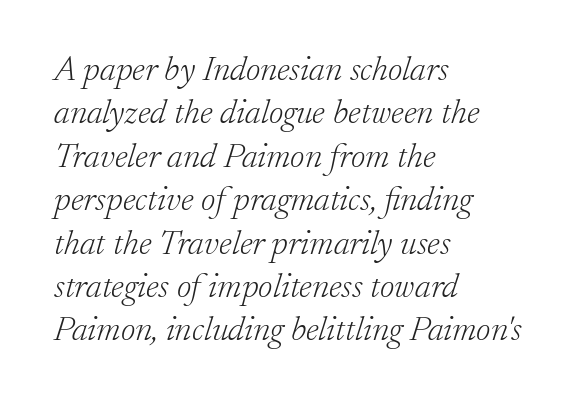
Each stroke keeps to a modest, everyday thickness or less. In terms of posture, this sample is oblique. Letter spacing: default. Is this a fixed-width face? No — the glyphs have proportional, varying widths. The rag falls on the right side of this text block. A serif font was chosen for this passage.
